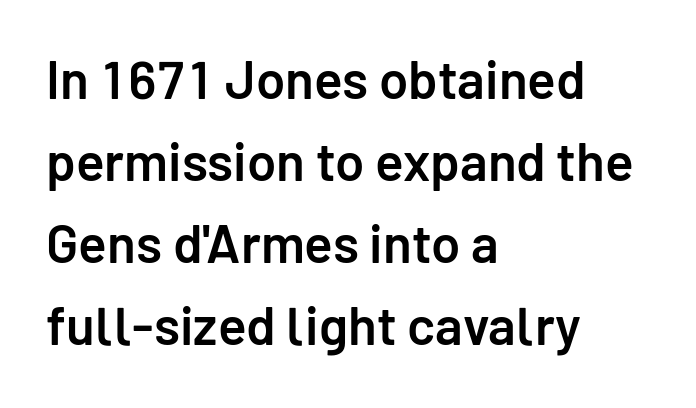
{"serif": "no", "italic": "no", "bold": "semi", "weight": "semibold", "width": "normal", "stroke_contrast": "low", "x_height": "medium", "monospaced": "no", "underline": "no", "align": "left", "line_spacing": "normal", "line_spacing_ratio": 1.55, "letter_spacing": "normal", "letter_spacing_em": 0.0, "glyph_px": 53}
